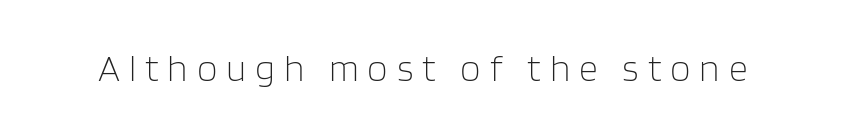
The image shows 37 px light sans-serif type, upright; set unusually wide letter spacing (+0.24 em), not underlined; low stroke contrast and a large x-height.
